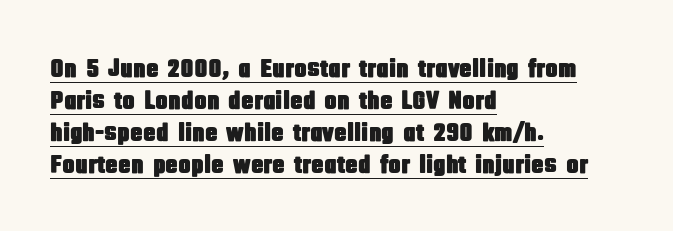
{"italic": "no", "underline": "yes", "align": "left", "line_spacing_ratio": 1.23, "letter_spacing": "normal", "letter_spacing_em": 0.0, "glyph_px": 26}
